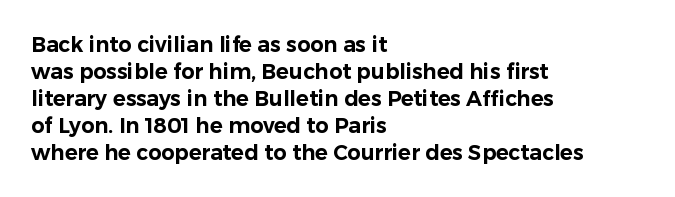
The image shows 21 px text type, upright; set left-aligned, normal line spacing (1.28x), normal letter spacing, not underlined.
